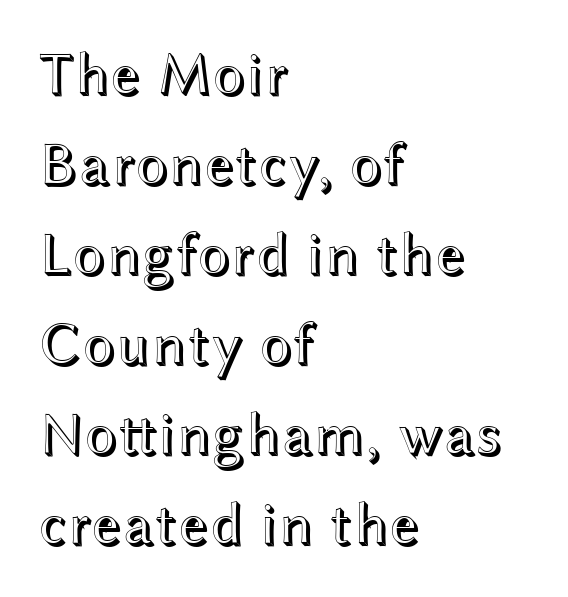
Q: Is the text italic (slanted)? A: No, it is upright.
Q: Is the text underlined? A: No.
Q: How is the paragraph aligned? A: Left-aligned.
Q: Is the spacing between letters normal or unusually wide? A: Normal.
Q: Is the spacing between lines tight, normal or loose? A: Normal.
Q: Width (condensed, normal, or wide)? A: Wide.
Q: x-height? A: Medium.
Q: Monospaced? A: No.
